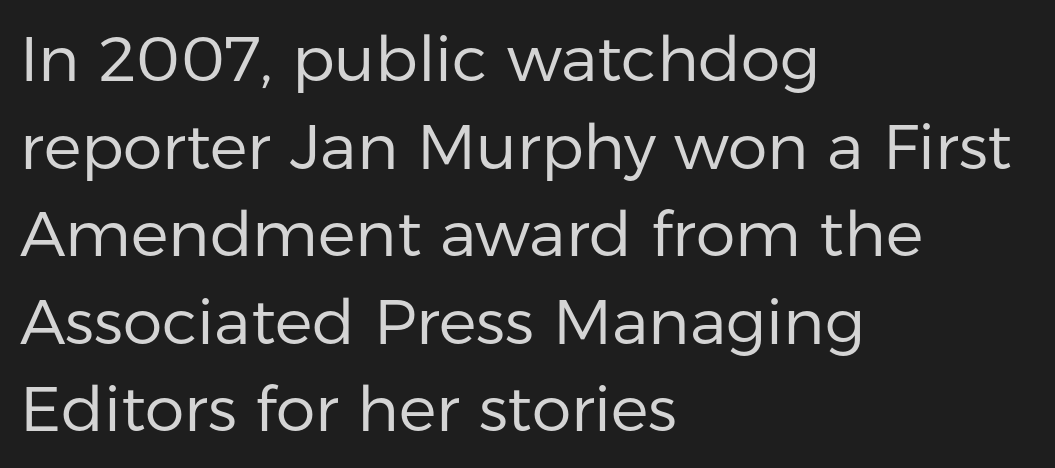
The image shows 63 px regular-weight sans-serif type, upright; set left-aligned, normal line spacing (1.39x), normal letter spacing, not underlined; low stroke contrast and a medium x-height.
